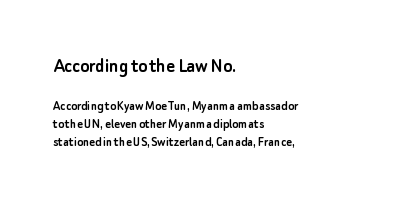
The image shows 21 px text type, upright; set left-aligned, normal line spacing (1.29x), normal letter spacing, not underlined; the first (top) block is 1.5x larger.
